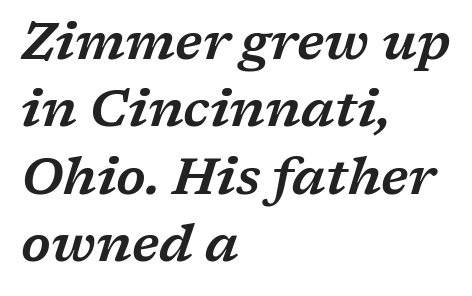
Q: Is the text italic (slanted)? A: Yes, it leans right by about 17 degrees.
Q: Is the typeface a serif or a sans-serif typeface? A: Serif.
Q: Is the text underlined? A: No.
Q: How is the paragraph aligned? A: Left-aligned.
Q: Is the spacing between letters normal or unusually wide? A: Normal.
Q: Is the spacing between lines tight, normal or loose? A: Normal.
Q: Width (condensed, normal, or wide)? A: Wide.
Q: Stroke contrast? A: Low.
Q: x-height? A: Medium.
Q: Monospaced? A: No.
